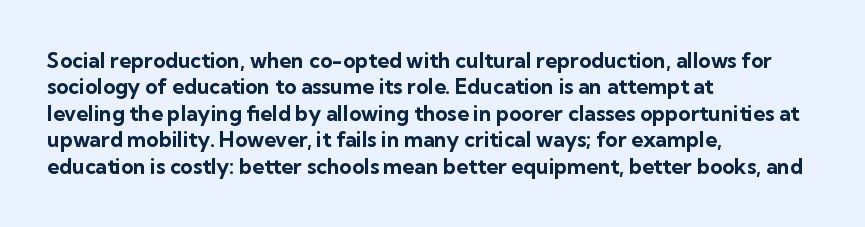
The image shows 21 px bold type, upright; set left-aligned, normal line spacing (1.26x), normal letter spacing, not underlined.
